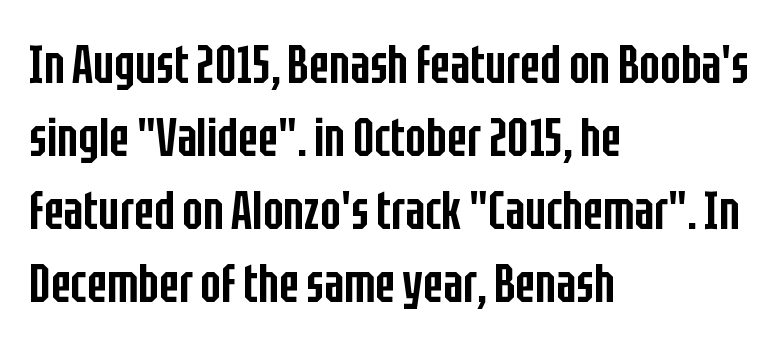
The text block is weighted toward the left margin, trailing off unevenly rightward. This rendering leaves character spacing at its baseline value. Looks like regular typesetting: each glyph gets only the width it needs. Typographically, this falls in the sans-serif category. Any mark beneath the type? The region is blank.
